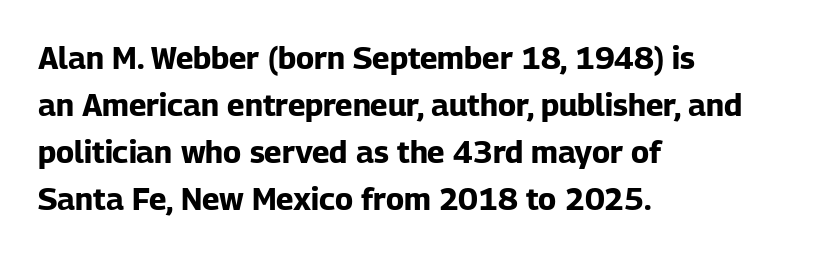
Q: Is the text bold? A: Yes.
Q: Is the text italic (slanted)? A: No, it is upright.
Q: Is the typeface a serif or a sans-serif typeface? A: Sans-serif.
Q: Is the text underlined? A: No.
Q: How is the paragraph aligned? A: Left-aligned.
Q: Is the spacing between letters normal or unusually wide? A: Normal.
Q: Is the spacing between lines tight, normal or loose? A: Normal.
Q: Width (condensed, normal, or wide)? A: Normal.
Q: Stroke contrast? A: Low.
Q: x-height? A: Medium.
Q: Monospaced? A: No.
